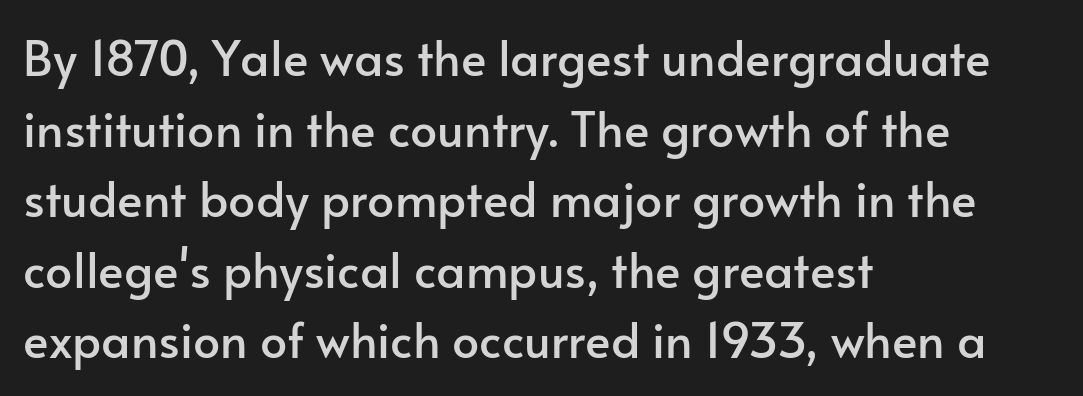
The compositor pushed each line to the left boundary. Characters remain perfectly vertical along every line. Between one letter and the next there's only the usual sliver of space. Nobody drew a line under any word here. The lines sit at an ordinary, default distance from one another. Letterform terminals end flat and unadorned throughout the passage.
